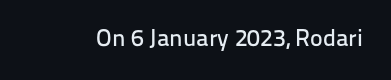
Observe the ordinary spacing: letters are neighbours, not strangers. Underline: absent. Rendered with straight, roman letterforms.
